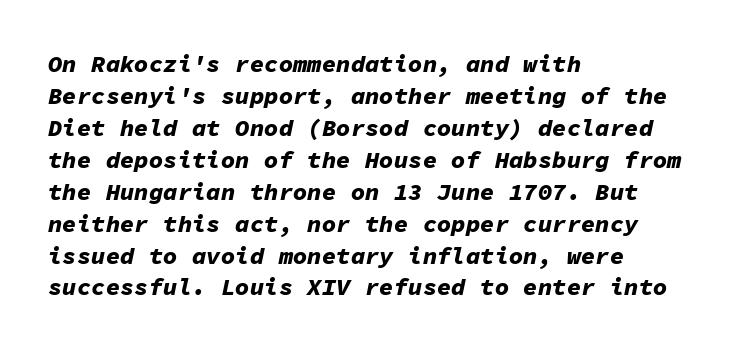
The image shows 24 px bold type, italic (leaning right); set left-aligned, normal line spacing (1.33x), normal letter spacing, not underlined.
